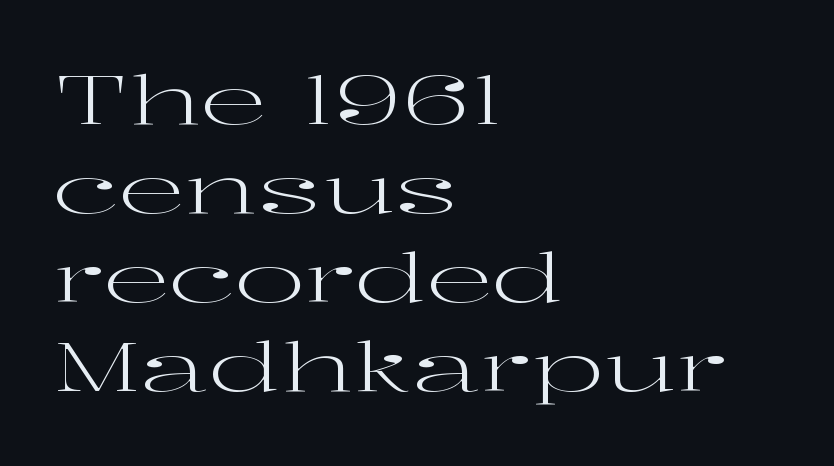
{"serif": "yes", "italic": "no", "bold": "no", "weight": "regular", "width": "wide", "stroke_contrast": "high", "x_height": "medium", "monospaced": "no", "underline": "no", "align": "left", "line_spacing": "normal", "line_spacing_ratio": 1.33, "letter_spacing": "normal", "letter_spacing_em": 0.0, "glyph_px": 67}
